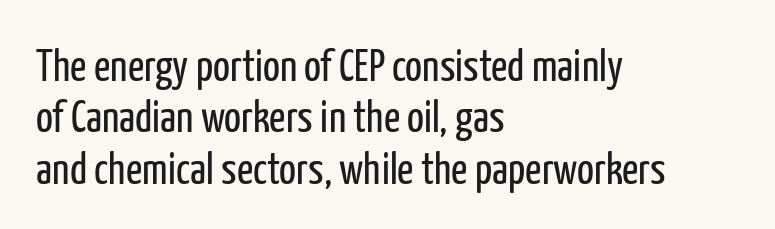
The image shows 45 px regular-weight, condensed sans-serif type, upright; set left-aligned, tight line spacing (1.14x), normal letter spacing, not underlined; low stroke contrast and a medium x-height.
